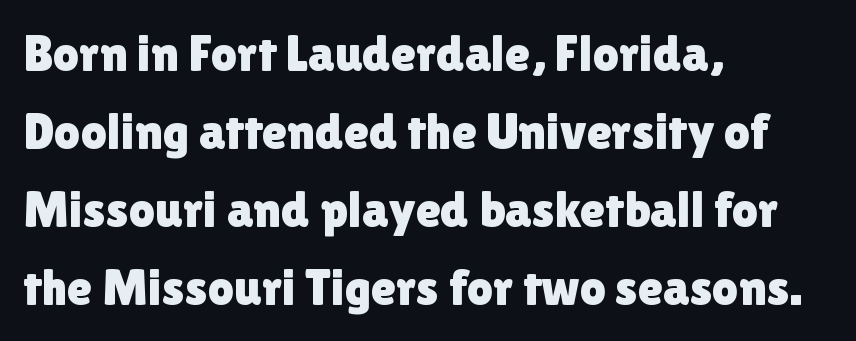
The image shows 51 px sans-serif type, upright; set left-aligned, normal line spacing (1.53x), normal letter spacing, not underlined; low stroke contrast and a medium x-height.
